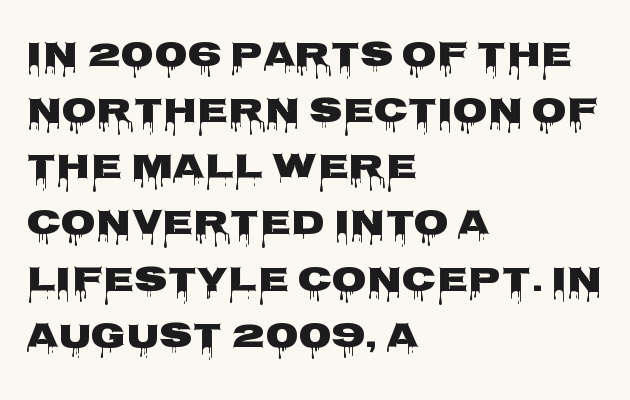
Q: Is the text bold? A: Yes.
Q: Is the text italic (slanted)? A: No, it is upright.
Q: Is the typeface a serif or a sans-serif typeface? A: Sans-serif.
Q: Is the text underlined? A: No.
Q: How is the paragraph aligned? A: Left-aligned.
Q: Is the spacing between letters normal or unusually wide? A: Normal.
Q: Is the spacing between lines tight, normal or loose? A: Normal.
Q: Width (condensed, normal, or wide)? A: Wide.
Q: Stroke contrast? A: Low.
Q: x-height? A: Large.
Q: Monospaced? A: No.
